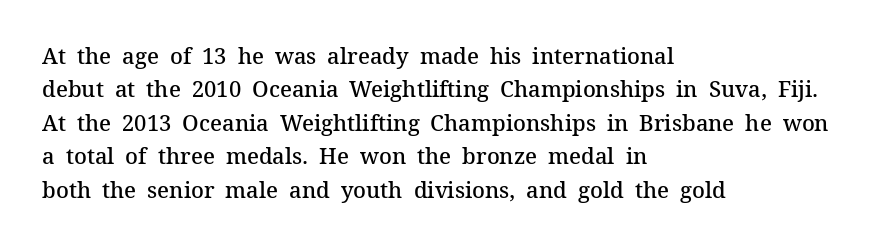
The image shows 22 px text type, upright; set left-aligned, normal line spacing (1.52x), normal letter spacing, not underlined.
